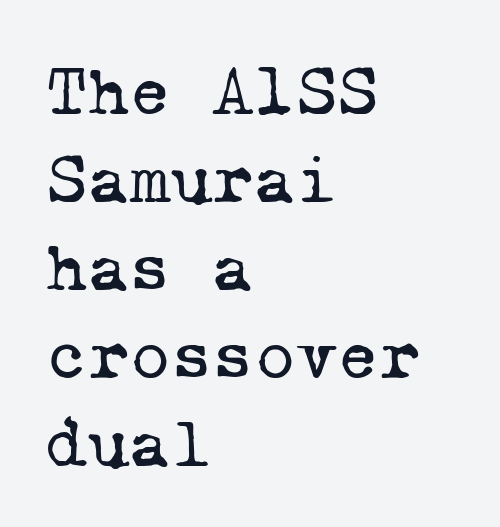
{"serif": "yes", "bold": "no", "weight": "regular", "width": "normal", "stroke_contrast": "low", "x_height": "medium", "monospaced": "yes", "underline": "no", "align": "left", "line_spacing_ratio": 1.24, "letter_spacing": "normal", "letter_spacing_em": 0.0, "glyph_px": 71}
